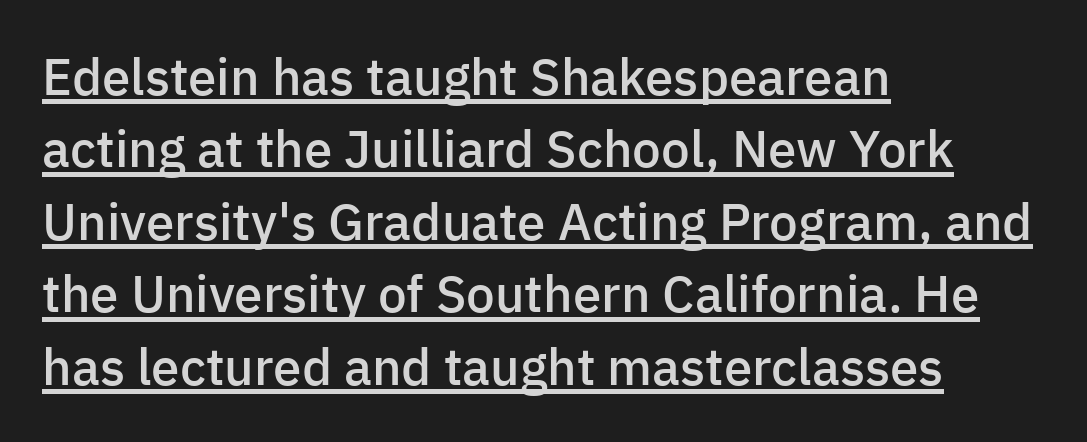
The image shows 51 px semibold sans-serif type, upright; set left-aligned, normal line spacing (1.42x), normal letter spacing, underlined; low stroke contrast and a medium x-height.
